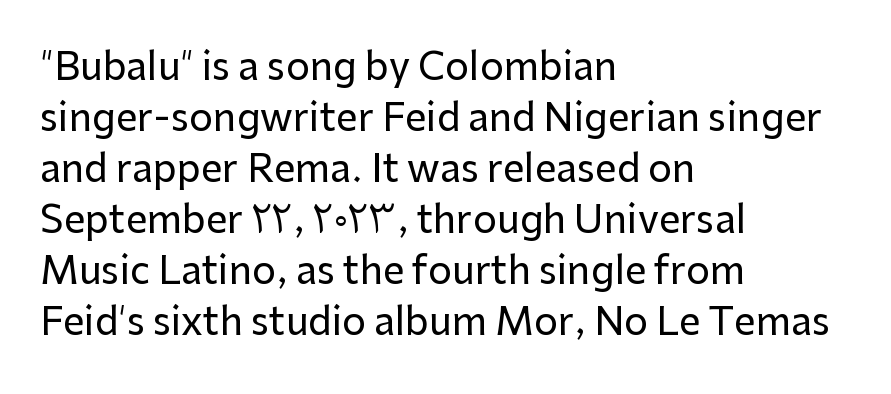
The image shows 38 px sans-serif type, upright; set left-aligned, normal line spacing (1.34x), normal letter spacing, not underlined; low stroke contrast and a medium x-height.
